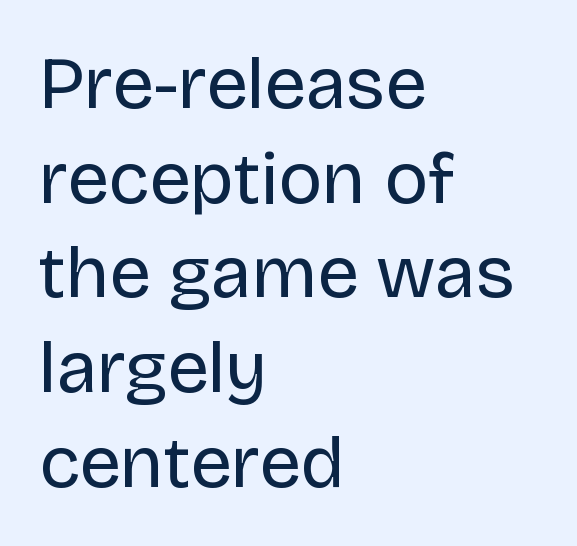
This is sans-serif lettering, the kind often seen on screens and signage. The glyphs are unaccompanied by any horizontal stroke below them. It's the straight-up-and-down kind of type. Unbolded letterforms with no extra heft. The passage shown stacks its lines at a standard gap. These lines keep a tight, regular rhythm from letter to letter.
